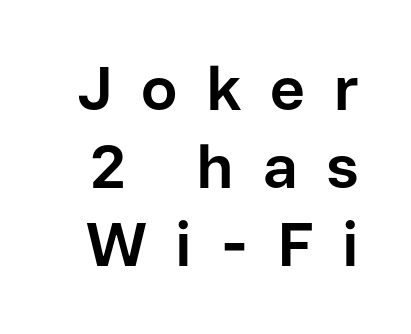
The image shows 61 px bold sans-serif type, upright; set normal line spacing (1.28x), unusually wide letter spacing (+0.47 em), not underlined; low stroke contrast and a medium x-height.
